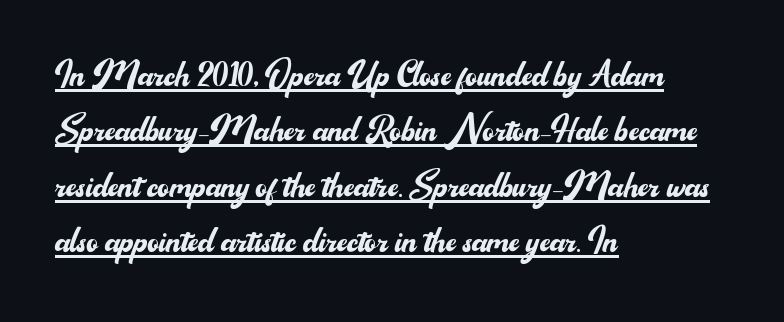
The image shows 44 px regular-weight sans-serif type; set left-aligned, normal line spacing (1.26x), normal letter spacing, underlined; medium stroke contrast and a small x-height.
